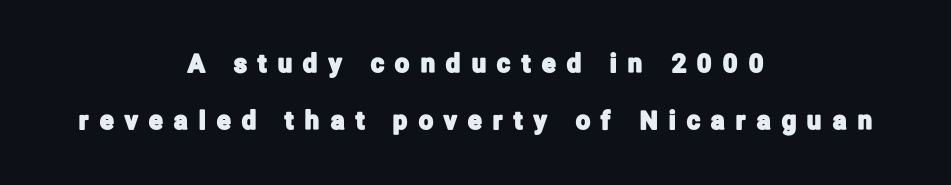
Q: Is the text italic (slanted)? A: No, it is upright.
Q: Is the text underlined? A: No.
Q: How is the paragraph aligned? A: Centered.
Q: Is the spacing between letters normal or unusually wide? A: Unusually wide.
Q: Is the spacing between lines tight, normal or loose? A: Loose.
